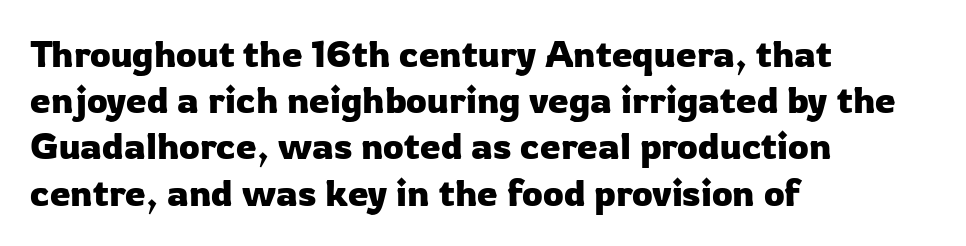
The image shows 37 px sans-serif type, upright; set left-aligned, normal line spacing (1.25x), normal letter spacing, not underlined; low stroke contrast and a medium x-height.
